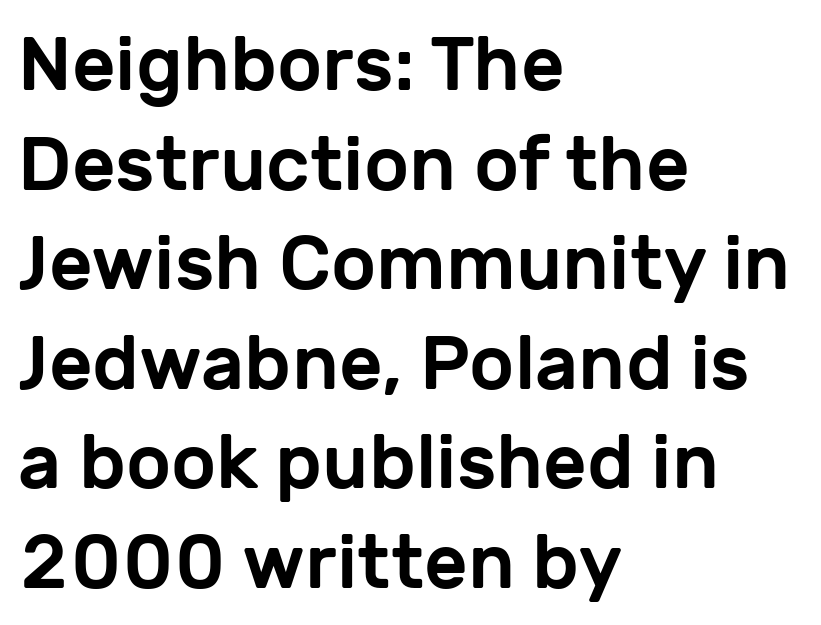
The image shows 76 px sans-serif type, upright; set left-aligned, normal line spacing (1.31x), normal letter spacing, not underlined; low stroke contrast and a medium x-height.
